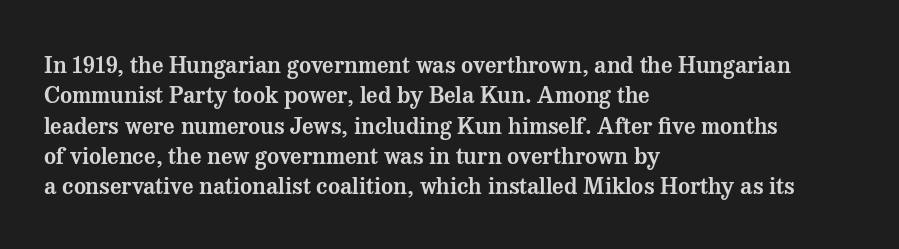
The face used here is rendered with its standard letterfit. These lines are set flush left with a ragged right edge. The glyphs are unaccompanied by any horizontal stroke below them. Normally led — the rows are evenly, conventionally spaced. Do the letters lean? They stand straight.
